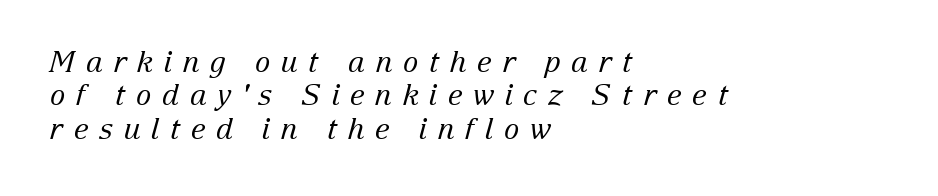
The image shows 29 px regular-weight serif type, italic (leaning right); set left-aligned, tight line spacing (1.15x), unusually wide letter spacing (+0.36 em), not underlined; low stroke contrast and a medium x-height.
